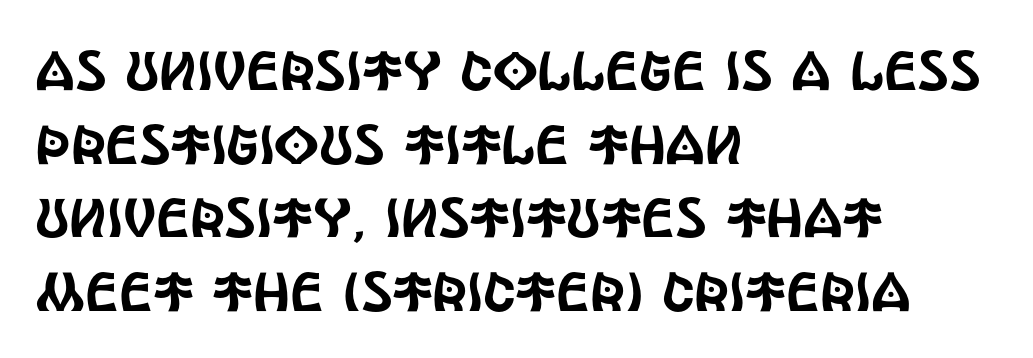
The image shows 55 px condensed sans-serif type, upright; set left-aligned, normal line spacing (1.34x), normal letter spacing, not underlined; a large x-height.
